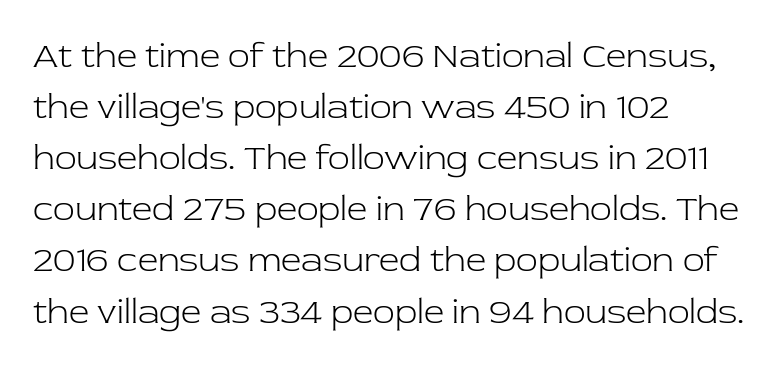
The image shows 36 px light serif type, upright; set left-aligned, normal line spacing (1.42x), normal letter spacing, not underlined; low stroke contrast and a medium x-height.
